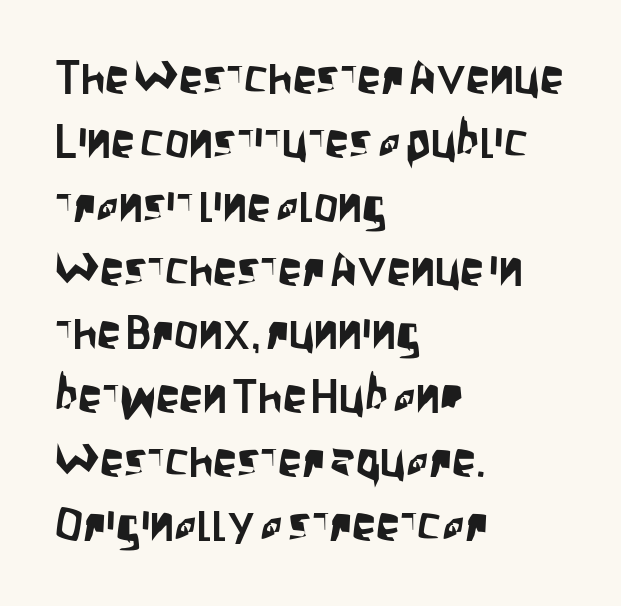
Q: Is the text italic (slanted)? A: No, it is upright.
Q: Is the typeface a serif or a sans-serif typeface? A: Sans-serif.
Q: Is the text underlined? A: No.
Q: How is the paragraph aligned? A: Left-aligned.
Q: Is the spacing between letters normal or unusually wide? A: Normal.
Q: Is the spacing between lines tight, normal or loose? A: Normal.
Q: Width (condensed, normal, or wide)? A: Condensed.
Q: Stroke contrast? A: Low.
Q: x-height? A: Large.
Q: Monospaced? A: No.
